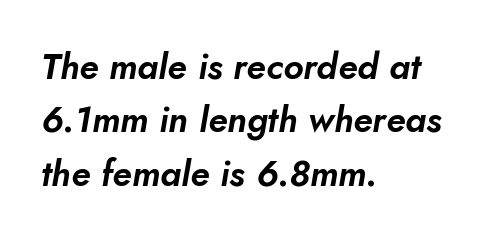
{"italic": "yes", "lean": "right", "slant_degrees": 10, "width": "normal", "stroke_contrast": "low", "x_height": "small", "monospaced": "no", "underline": "no", "align": "left", "line_spacing": "normal", "line_spacing_ratio": 1.48, "letter_spacing": "normal", "letter_spacing_em": 0.0, "glyph_px": 36}
